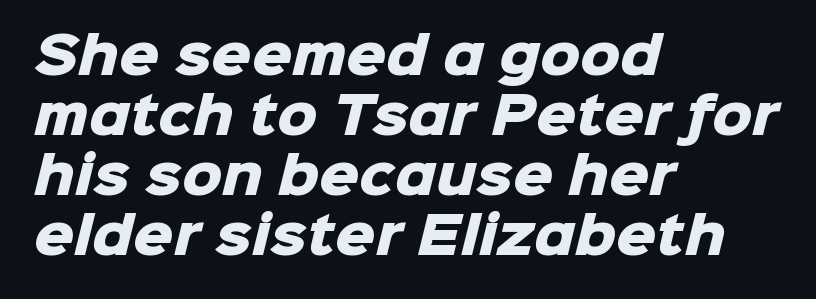
Q: Is the text bold? A: Yes.
Q: Is the typeface a serif or a sans-serif typeface? A: Sans-serif.
Q: Is the text underlined? A: No.
Q: How is the paragraph aligned? A: Left-aligned.
Q: Is the spacing between letters normal or unusually wide? A: Normal.
Q: Width (condensed, normal, or wide)? A: Normal.
Q: Stroke contrast? A: Low.
Q: x-height? A: Medium.
Q: Monospaced? A: No.
